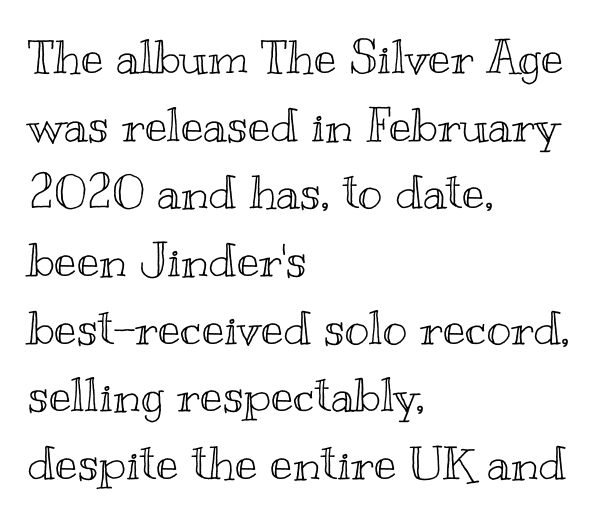
{"italic": "no", "width": "wide", "x_height": "small", "monospaced": "no", "underline": "no", "align": "left", "line_spacing": "normal", "line_spacing_ratio": 1.44, "letter_spacing": "normal", "letter_spacing_em": 0.0, "glyph_px": 47}
